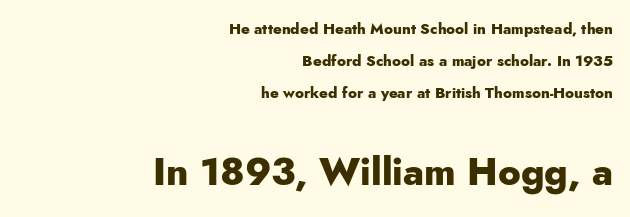
{"serif": "no", "italic": "no", "bold": "yes", "weight": "heavy", "width": "normal", "stroke_contrast": "low", "x_height": "small", "monospaced": "no", "underline": "no", "align": "right", "line_spacing": "loose", "line_spacing_ratio": 2.14, "letter_spacing": "normal", "letter_spacing_em": 0.0, "larger_block": "second", "size_ratio": 2.53, "glyph_px": 38}
